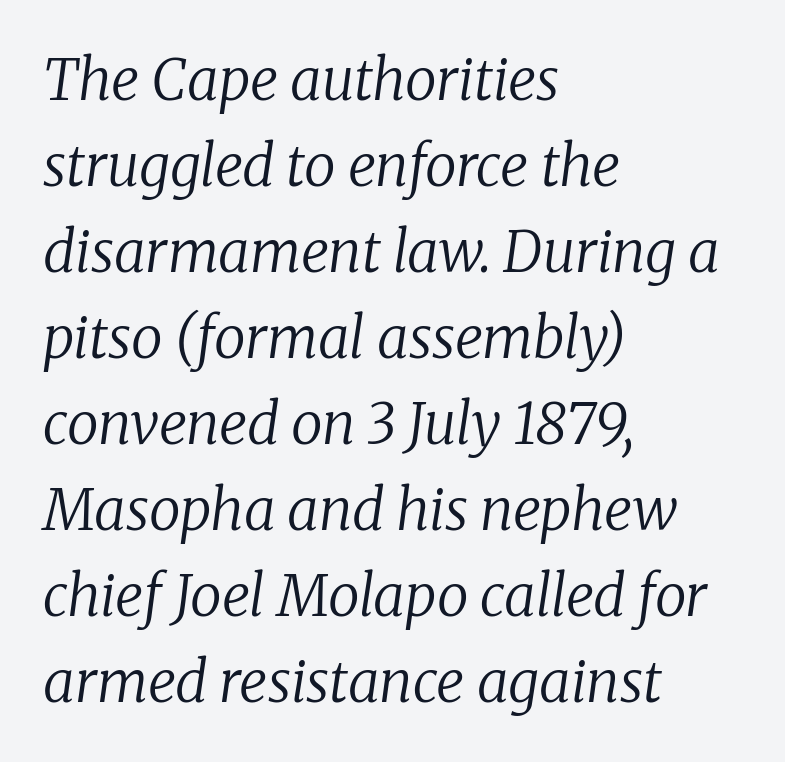
The gaps between neighbouring characters are ordinary and unremarkable. Leading matches the norm, producing a regular column. Bare-footed words on every line. Italic: yes, the glyphs are oblique.
